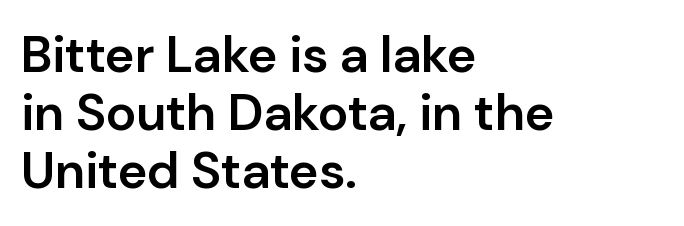
Q: Is the text bold? A: Semi-bold.
Q: Is the text italic (slanted)? A: No, it is upright.
Q: Is the typeface a serif or a sans-serif typeface? A: Sans-serif.
Q: Is the text underlined? A: No.
Q: How is the paragraph aligned? A: Left-aligned.
Q: Is the spacing between letters normal or unusually wide? A: Normal.
Q: Is the spacing between lines tight, normal or loose? A: Tight.
Q: Width (condensed, normal, or wide)? A: Normal.
Q: Stroke contrast? A: Low.
Q: x-height? A: Medium.
Q: Monospaced? A: No.
